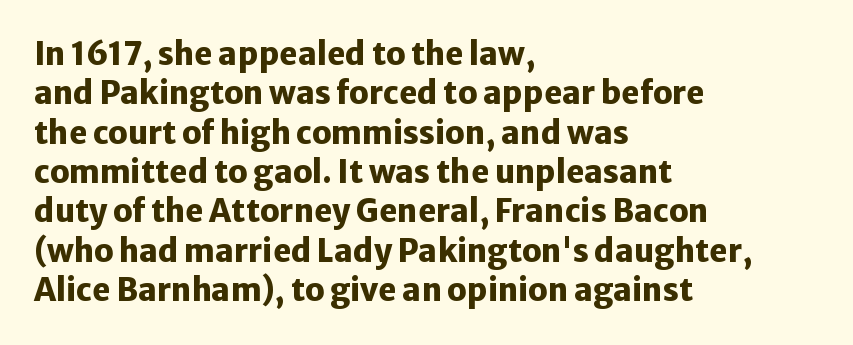
Characters remain perfectly vertical along every line. What stands out about the letter spacing? Nothing — it is the standard amount. Leftover space on each line is placed entirely after the last word. The string is rendered with underlining switched off. Typographically, this falls in the sans-serif category. The rows are spaced the way most documents space them.
